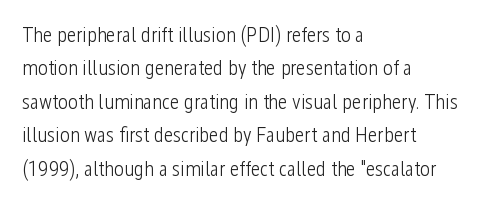
How would I describe the line gaps? Plain and ordinary. Weight: in the light-to-regular range. The type is set solid horizontally, with unmodified tracking. The lines are quadded left.
